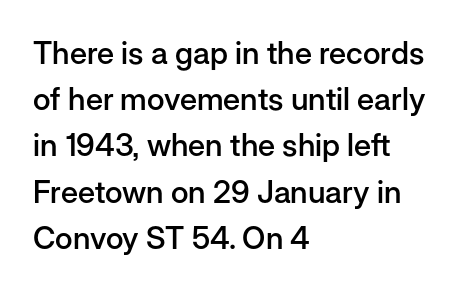
{"serif": "no", "italic": "no", "bold": "semi", "weight": "semibold", "width": "normal", "stroke_contrast": "low", "x_height": "medium", "monospaced": "no", "underline": "no", "align": "left", "line_spacing": "normal", "line_spacing_ratio": 1.49, "letter_spacing": "normal", "letter_spacing_em": 0.0, "glyph_px": 31}
